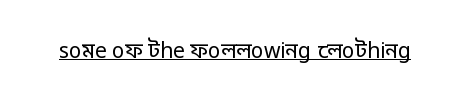
Q: Is the text bold? A: No.
Q: Is the text italic (slanted)? A: No, it is upright.
Q: Is the text underlined? A: Yes.
Q: Is the spacing between letters normal or unusually wide? A: Normal.
